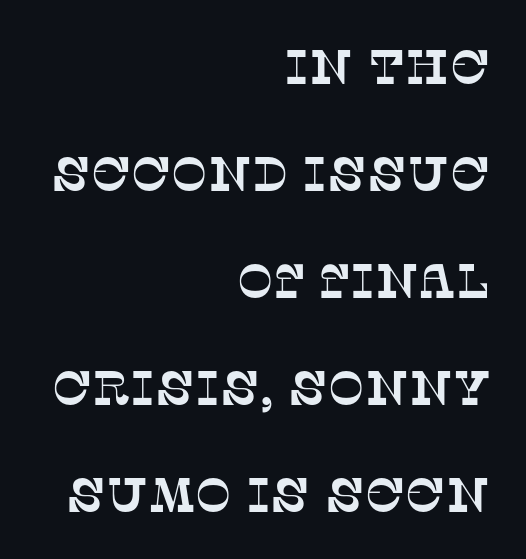
{"serif": "yes", "width": "normal", "stroke_contrast": "low", "x_height": "large", "monospaced": "no", "underline": "no", "align": "right", "line_spacing": "loose", "line_spacing_ratio": 2.23, "letter_spacing": "normal", "letter_spacing_em": 0.0, "glyph_px": 48}
